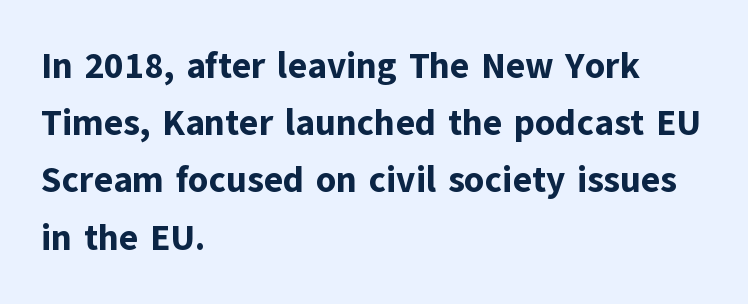
{"serif": "no", "italic": "no", "bold": "yes", "weight": "bold", "width": "normal", "stroke_contrast": "low", "x_height": "medium", "monospaced": "no", "underline": "no", "align": "left", "line_spacing": "normal", "line_spacing_ratio": 1.59, "letter_spacing": "normal", "letter_spacing_em": 0.0, "glyph_px": 36}
